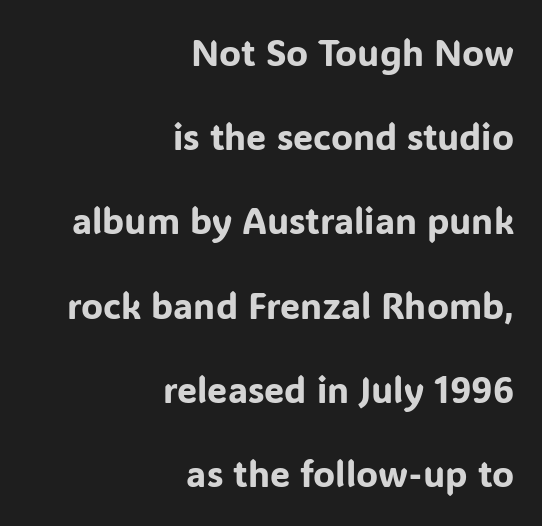
{"serif": "no", "italic": "no", "width": "normal", "stroke_contrast": "low", "x_height": "medium", "monospaced": "no", "underline": "no", "align": "right", "line_spacing": "loose", "line_spacing_ratio": 2.34, "letter_spacing": "normal", "letter_spacing_em": 0.0, "glyph_px": 36}
